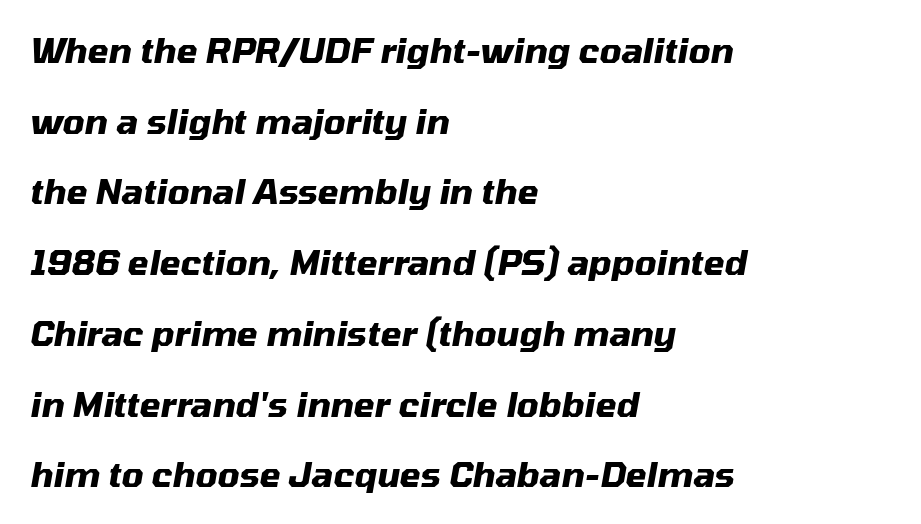
This is oblique type, the kind used for emphasis or titles. The letters advance in unequal steps, a hallmark of proportional type. Every letter is thick-stroked: bold, no question. Quick note: underline off.
